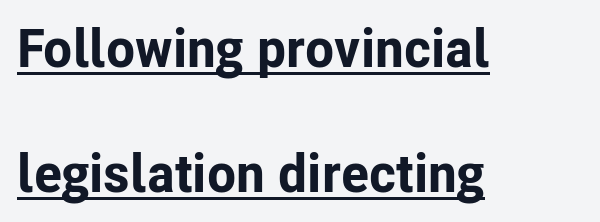
Looks like regular typesetting: each glyph gets only the width it needs. Underline: present. Which margin do the lines hug? The left one — the right edge is uneven. No extra tracking has been applied to these lines. Each letter's strokes conclude bluntly, with no projecting serifs.
